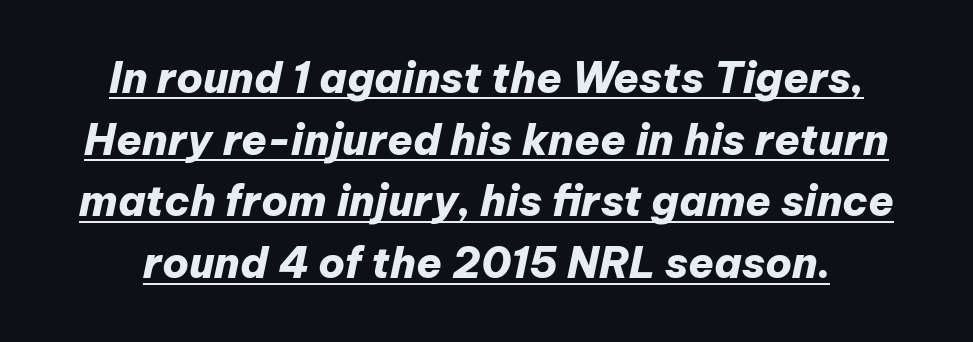
Q: Is the text bold? A: Yes.
Q: Is the text italic (slanted)? A: Yes, it leans right by about 12 degrees.
Q: Is the text underlined? A: Yes.
Q: Is the spacing between letters normal or unusually wide? A: Normal.
Q: Is the spacing between lines tight, normal or loose? A: Normal.
Q: Width (condensed, normal, or wide)? A: Normal.
Q: Stroke contrast? A: Low.
Q: x-height? A: Medium.
Q: Monospaced? A: No.
